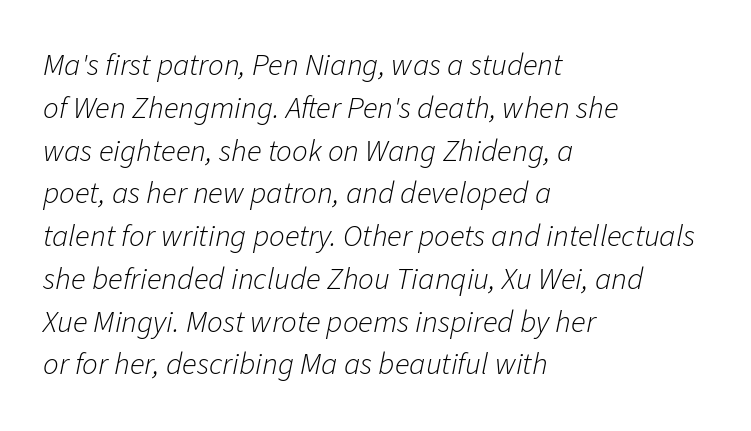
The image shows 31 px light type, italic (leaning right); set left-aligned, normal line spacing (1.38x), normal letter spacing, not underlined; low stroke contrast and a medium x-height.
